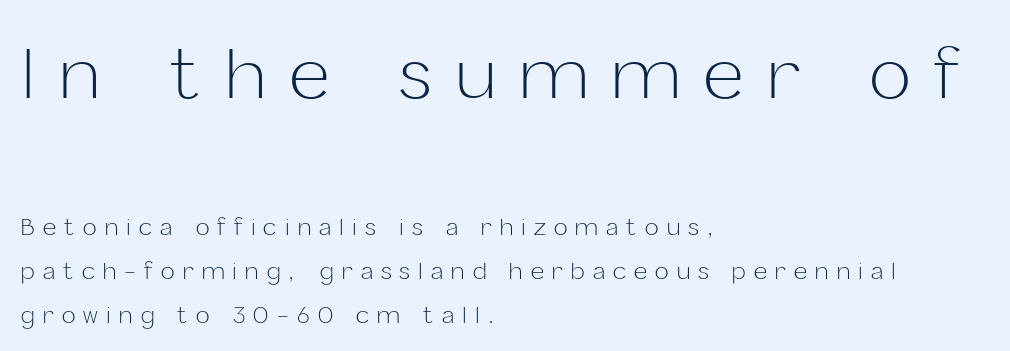
Reading down the column, the eye jumps a long way to each next line. This sample has the flowing, uneven cadence of proportional lettering. This layout puts the oversized block above and the modest block below. Descenders hang freely into open space. Glyph-to-glyph distance is far greater than everyday printed text. No heavy texture on the line: the type isn't bold.
